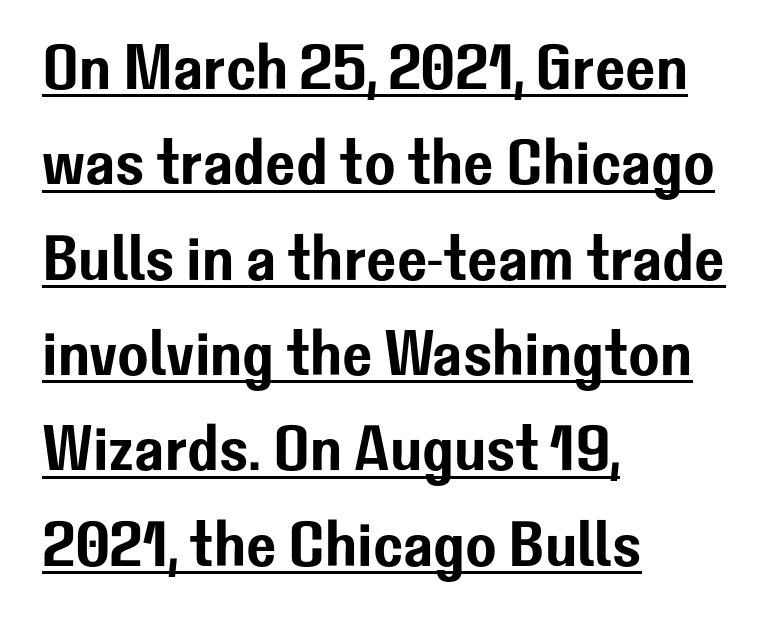
The letters stand straight up with perfectly vertical stems. Varying glyph widths throughout — classic text-font behaviour. Default kerning and tracking; the words read as compact shapes. Horizontally, the lines are justified to the leading edge only. Every word sits above its own underline. This sample keeps an unexceptional amount of space between lines.
